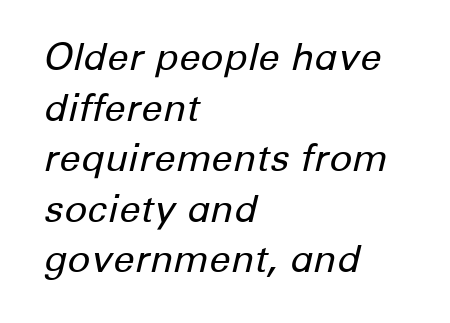
The image shows 38 px regular-weight type, italic (leaning right); set left-aligned, normal line spacing (1.33x), normal letter spacing, not underlined; low stroke contrast and a medium x-height.
